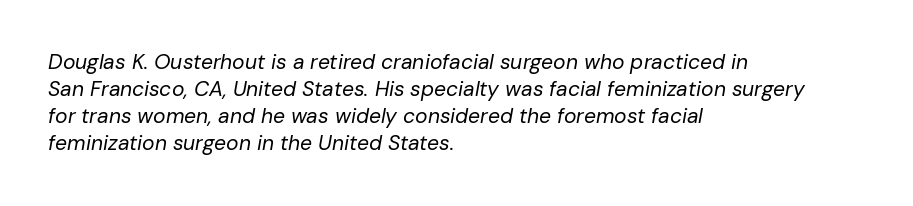
Q: Is the text bold? A: No.
Q: Is the text italic (slanted)? A: Yes, it leans right by about 10 degrees.
Q: Is the text underlined? A: No.
Q: How is the paragraph aligned? A: Left-aligned.
Q: Is the spacing between letters normal or unusually wide? A: Normal.
Q: Is the spacing between lines tight, normal or loose? A: Normal.
